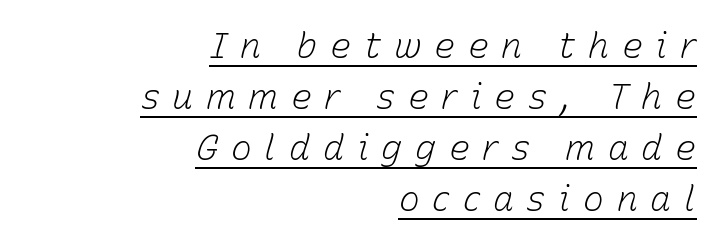
The image shows 35 px light type, italic (leaning right); set right-aligned, normal line spacing (1.46x), unusually wide letter spacing (+0.36 em), underlined; low stroke contrast and a medium x-height.
